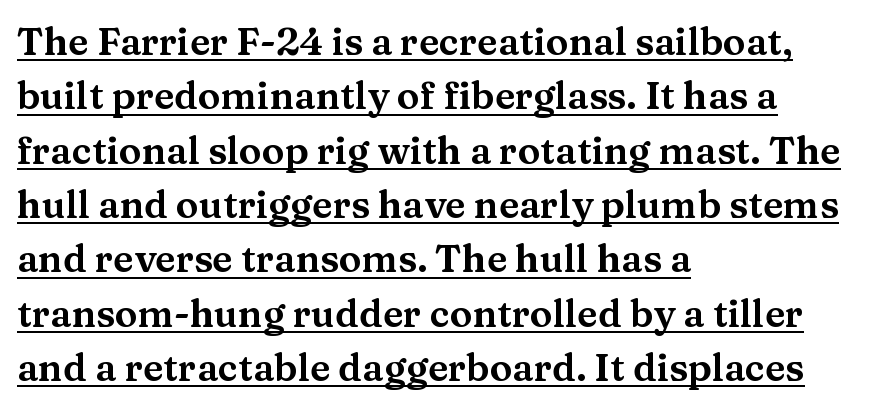
Q: Is the text italic (slanted)? A: No, it is upright.
Q: Is the typeface a serif or a sans-serif typeface? A: Serif.
Q: Is the text underlined? A: Yes.
Q: How is the paragraph aligned? A: Left-aligned.
Q: Is the spacing between letters normal or unusually wide? A: Normal.
Q: Is the spacing between lines tight, normal or loose? A: Normal.
Q: Width (condensed, normal, or wide)? A: Wide.
Q: Stroke contrast? A: Medium.
Q: x-height? A: Medium.
Q: Monospaced? A: No.
